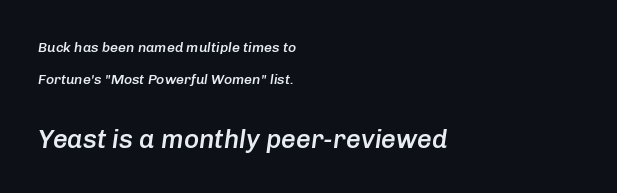
The image shows 26 px text type, italic (leaning right); set left-aligned, loose line spacing (2.29x), normal letter spacing, not underlined; the second (bottom) block is 1.86x larger.
